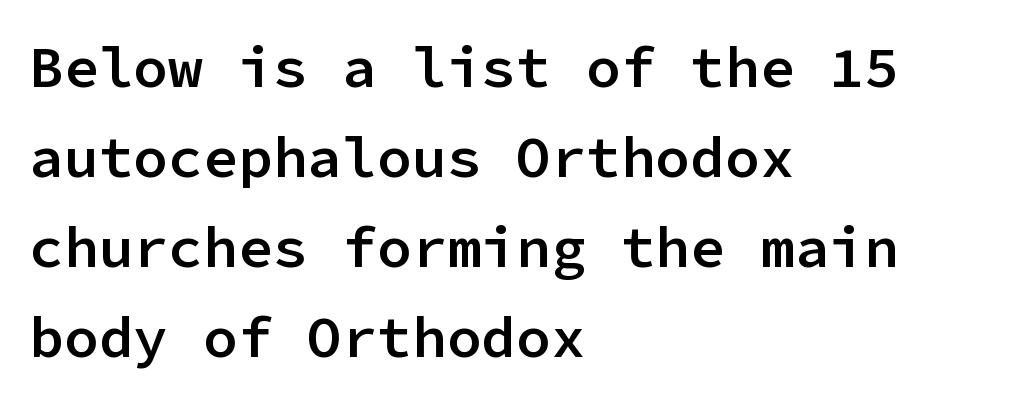
Q: Is the text bold? A: Semi-bold.
Q: Is the text italic (slanted)? A: No, it is upright.
Q: Is the typeface a serif or a sans-serif typeface? A: Sans-serif.
Q: Is the text underlined? A: No.
Q: How is the paragraph aligned? A: Left-aligned.
Q: Is the spacing between letters normal or unusually wide? A: Normal.
Q: Is the spacing between lines tight, normal or loose? A: Normal.
Q: Width (condensed, normal, or wide)? A: Normal.
Q: Stroke contrast? A: Low.
Q: x-height? A: Medium.
Q: Monospaced? A: Yes.
